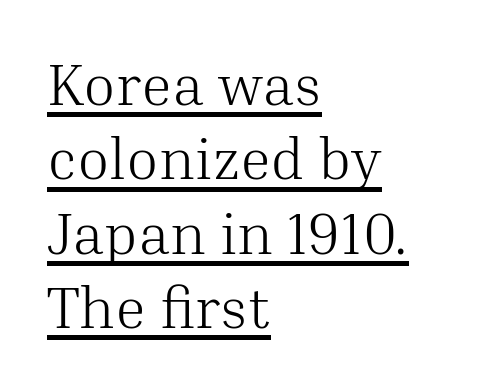
The image shows 59 px light serif type, upright; set left-aligned, normal line spacing (1.26x), normal letter spacing, underlined; medium stroke contrast and a medium x-height.
